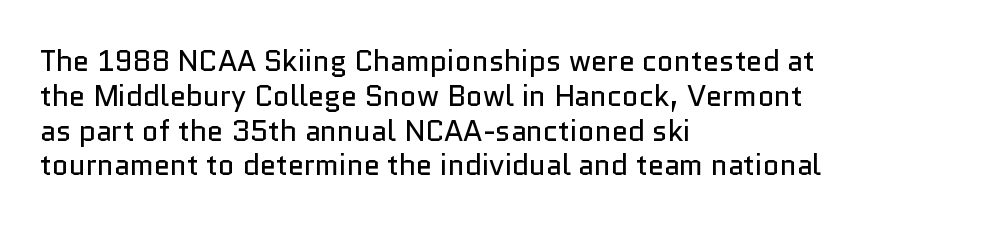
{"serif": "no", "italic": "no", "bold": "no", "weight": "regular", "width": "normal", "stroke_contrast": "low", "x_height": "medium", "monospaced": "no", "underline": "no", "align": "left", "line_spacing_ratio": 1.2, "letter_spacing": "normal", "letter_spacing_em": 0.0, "glyph_px": 29}
